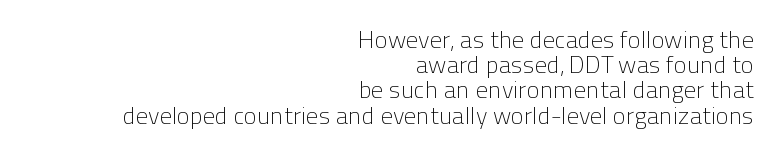
Q: Is the text bold? A: No.
Q: Is the text italic (slanted)? A: No, it is upright.
Q: Is the text underlined? A: No.
Q: How is the paragraph aligned? A: Right-aligned.
Q: Is the spacing between letters normal or unusually wide? A: Normal.
Q: Is the spacing between lines tight, normal or loose? A: Tight.
